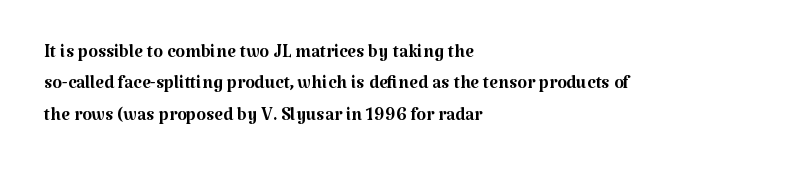
The image shows 25 px text type, upright; set left-aligned, normal line spacing (1.26x), normal letter spacing, not underlined.
